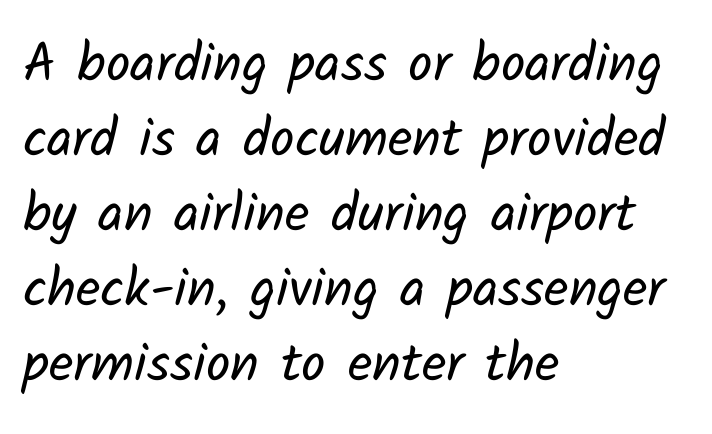
Just letters on the line, the space beneath them empty. Spacing between characters is what you'd get straight out of the box. Evenly set lines give the paragraph a standard silhouette. The rendering anchors every line to the left-hand side. Nothing sits at the stroke ends, so this counts as sans-serif. These glyphs show unthickened strokes, regular width or finer.
